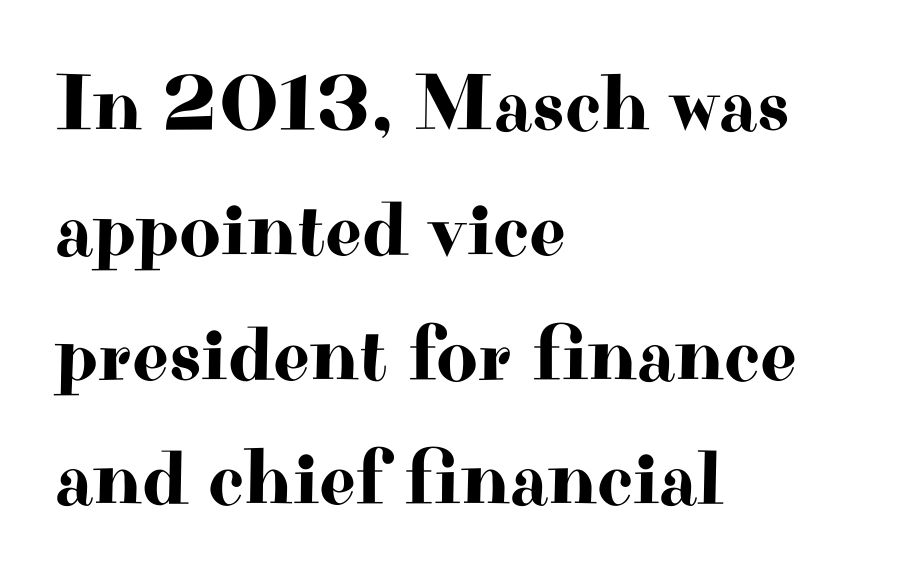
The image shows 80 px wide serif type, upright; set left-aligned, normal line spacing (1.56x), normal letter spacing, not underlined; high stroke contrast and a small x-height.
